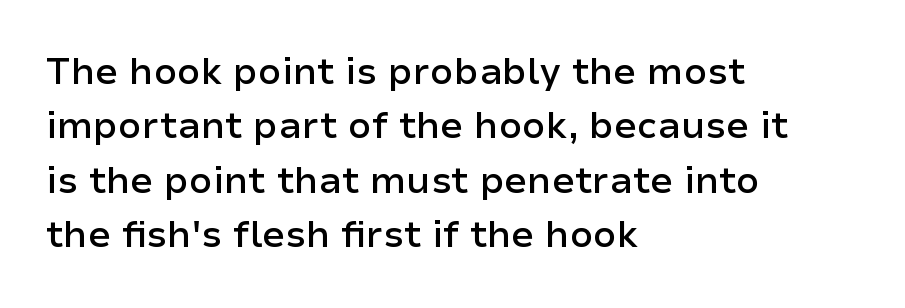
{"serif": "no", "italic": "no", "bold": "semi", "weight": "semibold", "width": "normal", "stroke_contrast": "low", "x_height": "medium", "monospaced": "no", "underline": "no", "align": "left", "line_spacing": "normal", "line_spacing_ratio": 1.47, "letter_spacing": "normal", "letter_spacing_em": 0.0, "glyph_px": 37}
